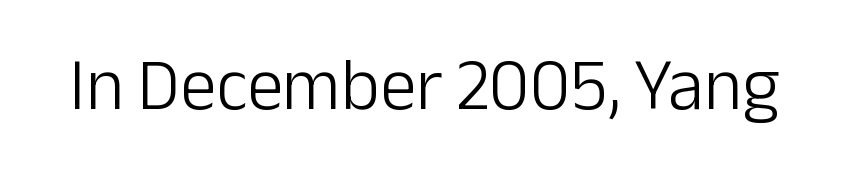
The image shows 73 px light sans-serif type, upright; set normal letter spacing, not underlined; low stroke contrast and a medium x-height.
